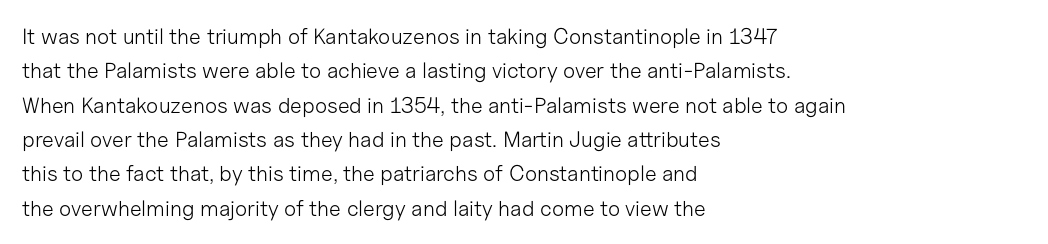
{"italic": "no", "bold": "no", "underline": "no", "align": "left", "line_spacing": "normal", "line_spacing_ratio": 1.56, "letter_spacing": "normal", "letter_spacing_em": 0.0, "glyph_px": 22}
